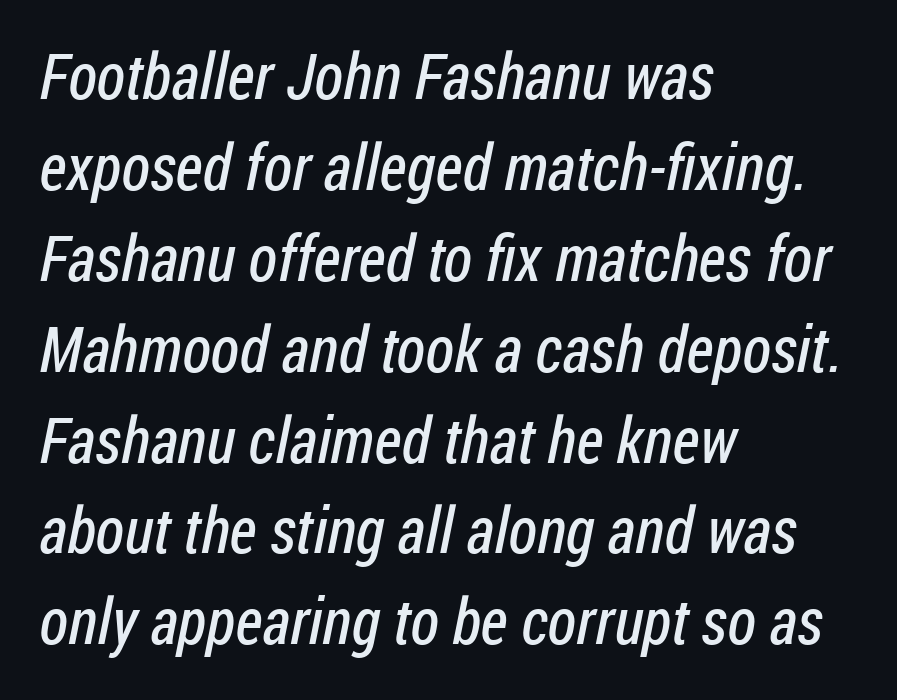
The image shows 64 px regular-weight, condensed sans-serif type; set left-aligned, normal line spacing (1.42x), normal letter spacing, not underlined; low stroke contrast and a medium x-height.
